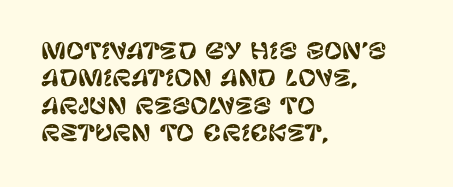
{"underline": "no", "align": "left", "line_spacing_ratio": 1.24, "letter_spacing": "normal", "letter_spacing_em": 0.0, "glyph_px": 22}
